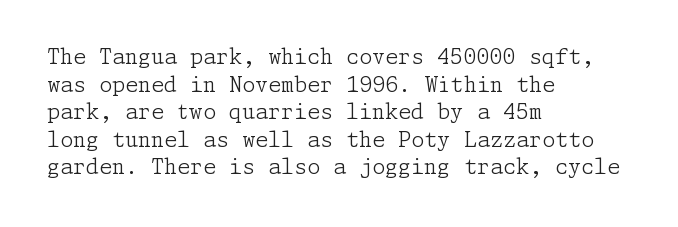
The image shows 21 px text type, upright; set left-aligned, normal line spacing (1.31x), normal letter spacing, not underlined.
